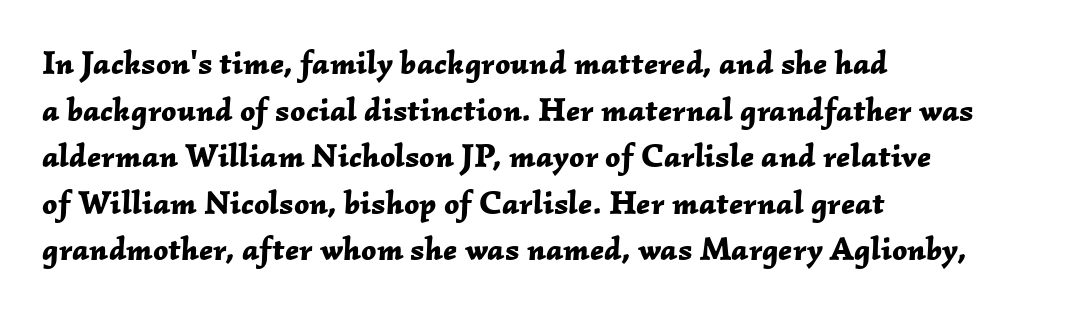
{"italic": "yes", "lean": "right", "slant_degrees": 2, "bold": "yes", "weight": "bold", "width": "normal", "stroke_contrast": "low", "x_height": "medium", "monospaced": "no", "underline": "no", "align": "left", "line_spacing": "normal", "line_spacing_ratio": 1.41, "letter_spacing": "normal", "letter_spacing_em": 0.0, "glyph_px": 33}
